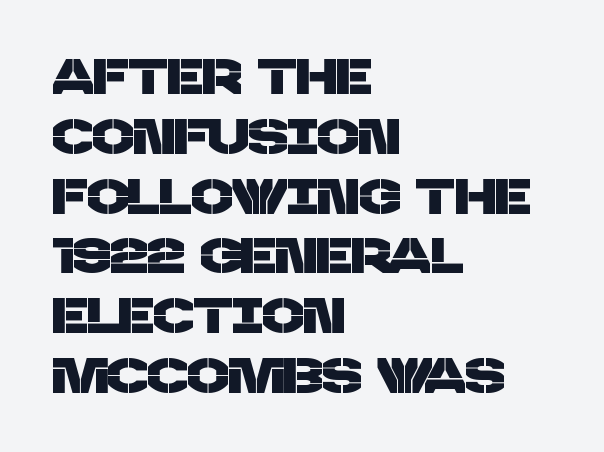
The rendering keeps characters at their native spacing. Lines of text with bare space underneath. Varying glyph widths throughout — classic text-font behaviour. The paragraph shown leans on its left margin. You can tell from the bare stems that sans-serif type was used.
